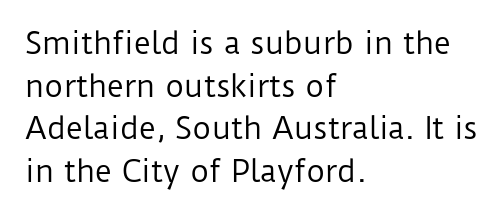
The specimen omits any rule beneath the text block's lines. This is sans-serif lettering, the kind often seen on screens and signage. Horizontally, the lines are justified to the leading edge only. Evenly set lines give the paragraph a standard silhouette. The specimen reads as upright at a glance. Stroke mass is kept to a normal reading level or below.
